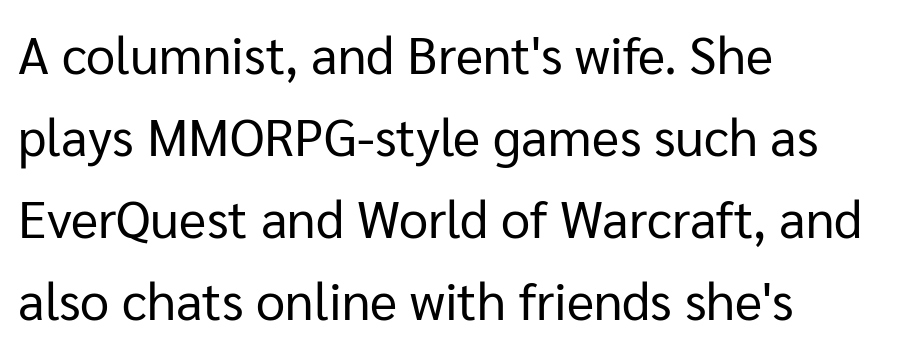
Q: Is the text bold? A: No.
Q: Is the text italic (slanted)? A: No, it is upright.
Q: Is the typeface a serif or a sans-serif typeface? A: Sans-serif.
Q: Is the text underlined? A: No.
Q: How is the paragraph aligned? A: Left-aligned.
Q: Is the spacing between letters normal or unusually wide? A: Normal.
Q: Is the spacing between lines tight, normal or loose? A: Normal.
Q: Width (condensed, normal, or wide)? A: Normal.
Q: Stroke contrast? A: Low.
Q: x-height? A: Medium.
Q: Monospaced? A: No.
